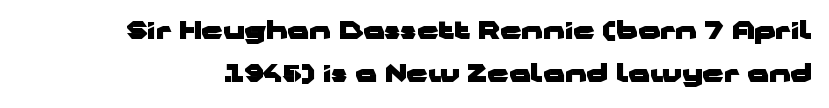
{"italic": "no", "bold": "yes", "underline": "no", "line_spacing_ratio": 1.8, "letter_spacing": "normal", "letter_spacing_em": 0.0, "glyph_px": 24}
